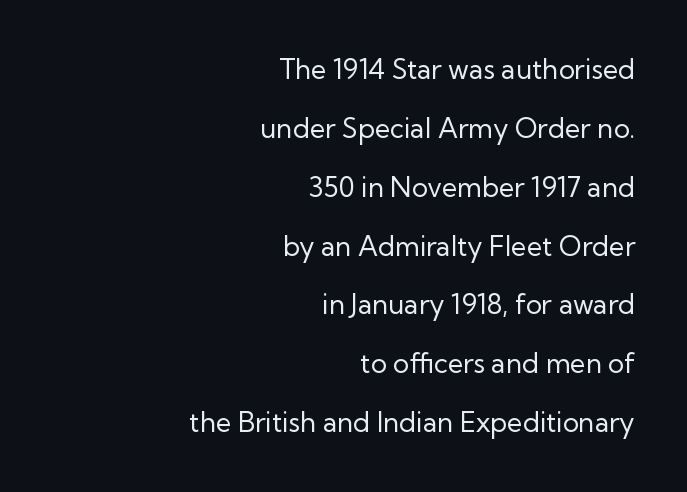
Q: Is the text bold? A: No.
Q: Is the text italic (slanted)? A: No, it is upright.
Q: Is the text underlined? A: No.
Q: How is the paragraph aligned? A: Right-aligned.
Q: Is the spacing between letters normal or unusually wide? A: Normal.
Q: Is the spacing between lines tight, normal or loose? A: Loose.
